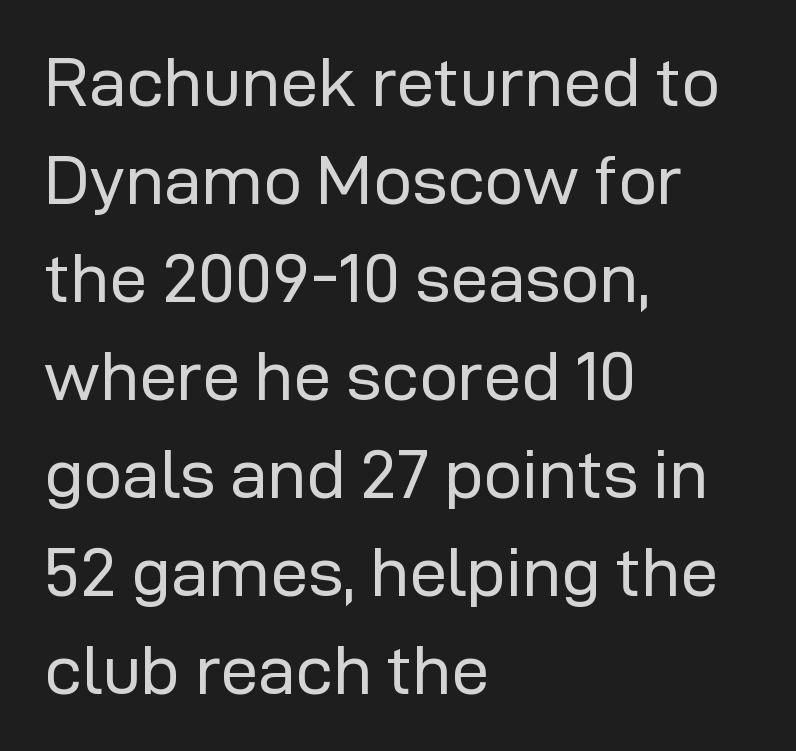
The image shows 68 px regular-weight sans-serif type, upright; set left-aligned, normal line spacing (1.44x), normal letter spacing, not underlined; low stroke contrast and a medium x-height.
